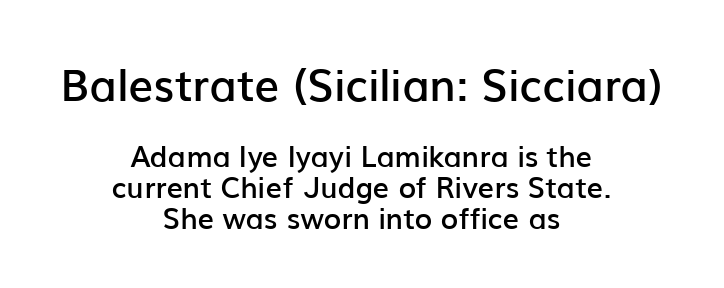
The image shows 44 px semibold sans-serif type, upright; set centered, tight line spacing (1.08x), normal letter spacing, not underlined; the first (top) block is 1.52x larger; low stroke contrast and a medium x-height.
